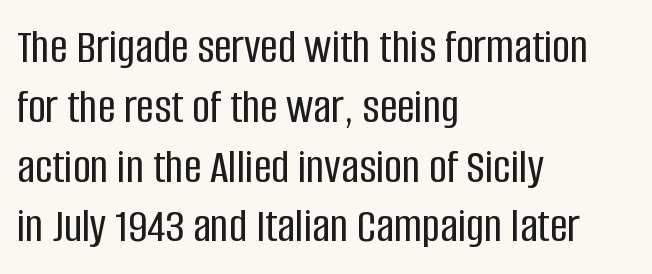
The image shows 49 px condensed sans-serif type, upright; set left-aligned, line spacing 1.22x, normal letter spacing, not underlined; low stroke contrast and a large x-height.
